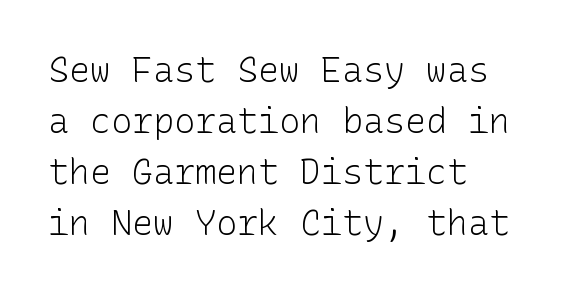
The image shows 35 px light sans-serif type, upright; set left-aligned, normal line spacing (1.46x), normal letter spacing, not underlined; low stroke contrast and a medium x-height.
